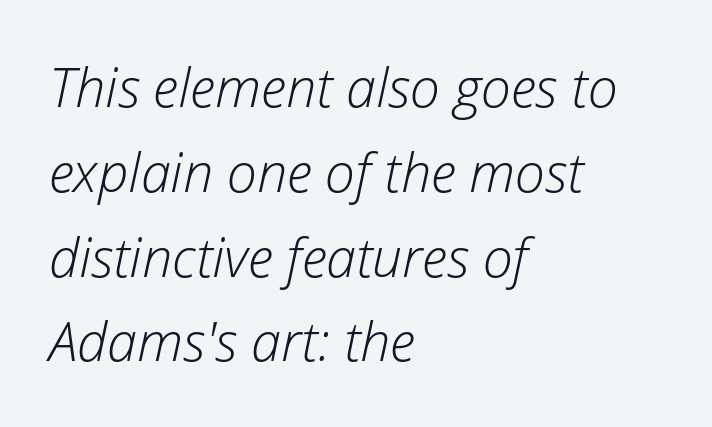
Here the designer chose a conventional face with non-uniform glyph widths. Unmarked baselines from the first word to the last. Standard letterfit; no display-style spreading of the glyphs. These lines are set flush left with a ragged right edge. It's the slanting kind of type.
